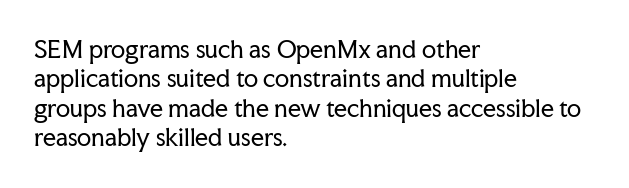
It's the straight-up-and-down kind of type. The face used here is rendered with its standard letterfit. The setting favours the left margin, as ordinary paragraphs usually do. This is not heavy type; no bold has been used. Interline gaps are of average width in this sample.
